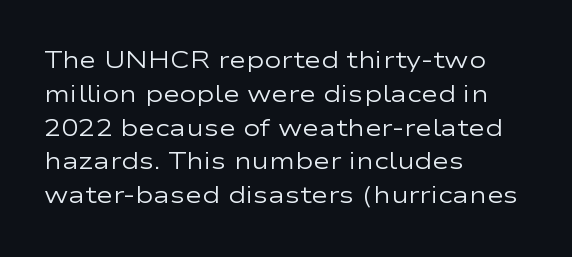
{"italic": "no", "bold": "no", "underline": "no", "align": "left", "line_spacing": "normal", "line_spacing_ratio": 1.47, "letter_spacing": "normal", "letter_spacing_em": 0.0, "glyph_px": 23}
